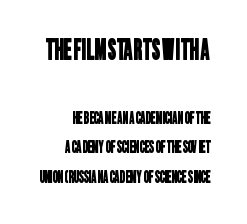
The image shows 28 px condensed sans-serif type; set right-aligned, line spacing 1.84x, normal letter spacing, not underlined; the first (top) block is 1.75x larger; low stroke contrast and a large x-height.
